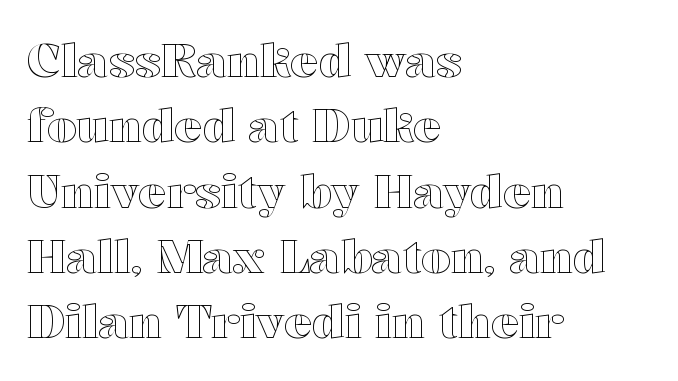
Honestly, the letter spacing is just normal — you wouldn't notice it. Do the letters lean? They stand straight. These lines sit exactly where default settings would place them. Here the designer chose a conventional face with non-uniform glyph widths. The lines in this sample share a left origin and differ only in where they stop. Underline: absent.
